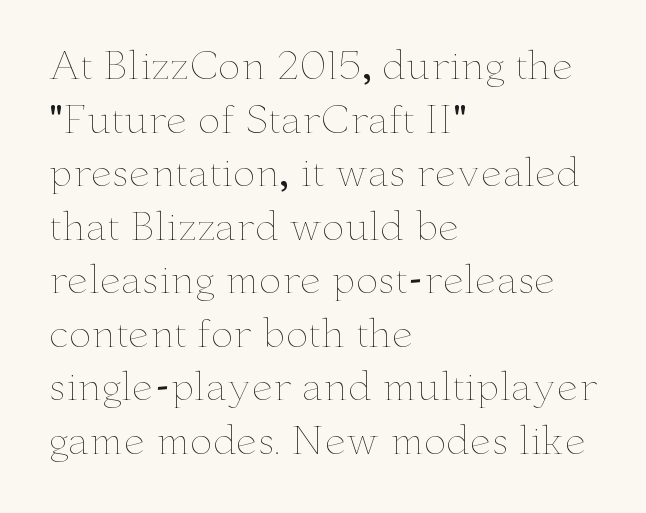
In CSS terms this would be text-align: left. Spacing verdict: proportional, widths tailored to each character. The tracking reads as untouched default to a designer's eye. The specimen reads as upright at a glance. Lines of text with bare space underneath.
